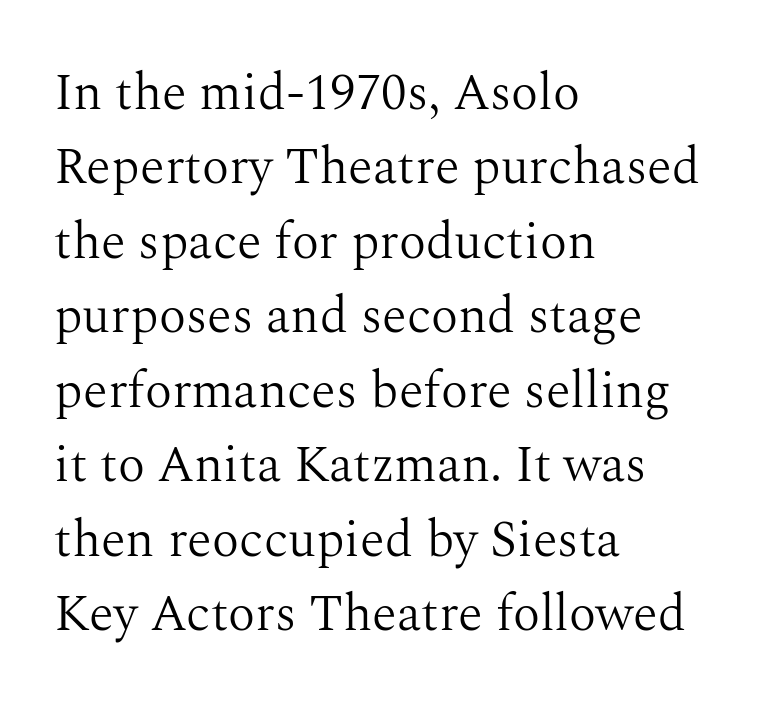
{"serif": "yes", "italic": "no", "bold": "no", "weight": "light", "width": "normal", "stroke_contrast": "medium", "x_height": "medium", "monospaced": "no", "underline": "no", "align": "left", "line_spacing": "normal", "line_spacing_ratio": 1.46, "letter_spacing": "normal", "letter_spacing_em": 0.0, "glyph_px": 51}
